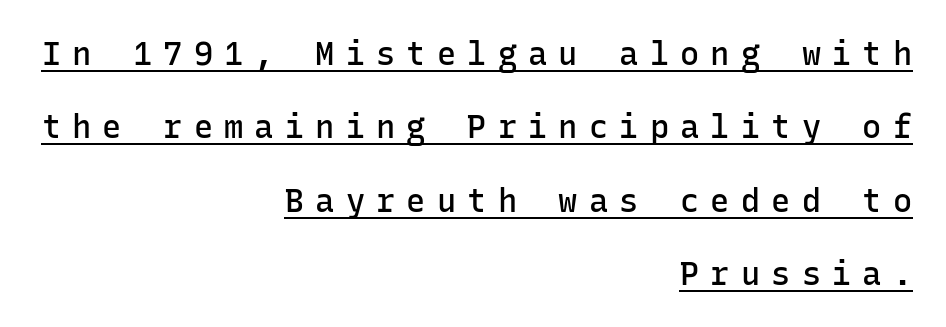
The image shows 32 px semibold sans-serif type, upright, monospaced; set right-aligned, loose line spacing (2.29x), unusually wide letter spacing (+0.35 em), underlined; low stroke contrast and a medium x-height.
